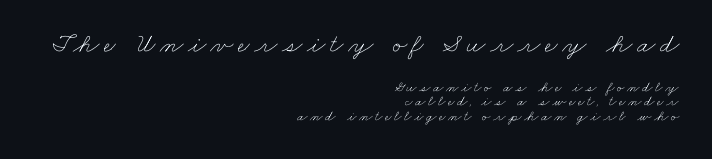
Very little white space separates one row of letters from the next. Is the stroke heavy? The answer is a plain regular-or-lighter. This layout puts the oversized block above and the modest block below. The lines are quadded right.
